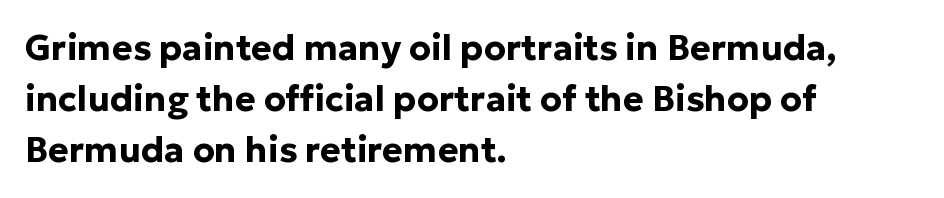
Q: Is the text bold? A: Yes.
Q: Is the text italic (slanted)? A: No, it is upright.
Q: Is the typeface a serif or a sans-serif typeface? A: Sans-serif.
Q: Is the text underlined? A: No.
Q: How is the paragraph aligned? A: Left-aligned.
Q: Is the spacing between letters normal or unusually wide? A: Normal.
Q: Is the spacing between lines tight, normal or loose? A: Normal.
Q: Width (condensed, normal, or wide)? A: Normal.
Q: Stroke contrast? A: Low.
Q: x-height? A: Medium.
Q: Monospaced? A: No.
